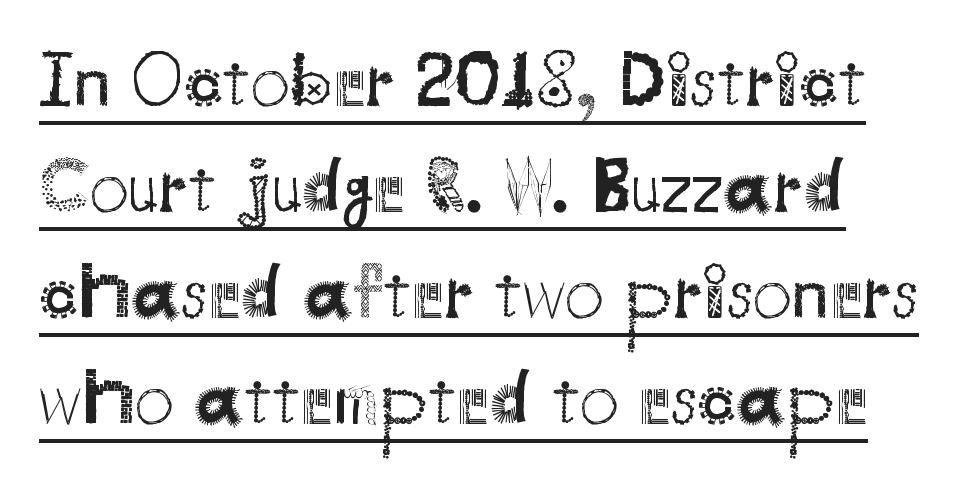
The image shows 78 px regular-weight sans-serif type, upright; set left-aligned, normal line spacing (1.36x), normal letter spacing, underlined; medium stroke contrast and a small x-height.
